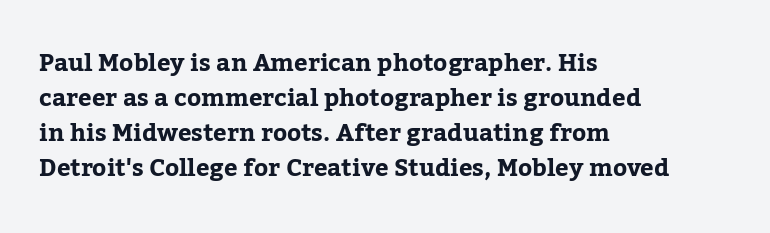
{"italic": "no", "underline": "no", "align": "left", "line_spacing": "normal", "line_spacing_ratio": 1.46, "letter_spacing": "normal", "letter_spacing_em": 0.0, "glyph_px": 24}
